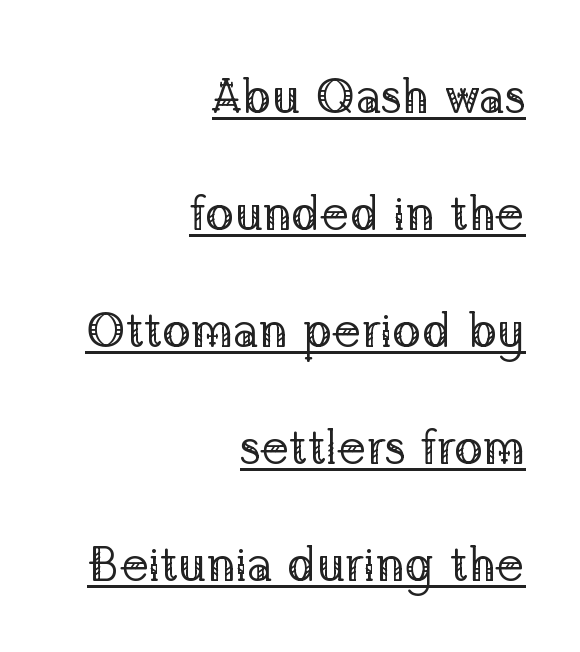
{"serif": "yes", "italic": "no", "bold": "no", "weight": "regular", "width": "normal", "stroke_contrast": "low", "x_height": "medium", "monospaced": "no", "underline": "yes", "align": "right", "line_spacing": "loose", "line_spacing_ratio": 2.44, "letter_spacing": "normal", "letter_spacing_em": 0.0, "glyph_px": 48}
